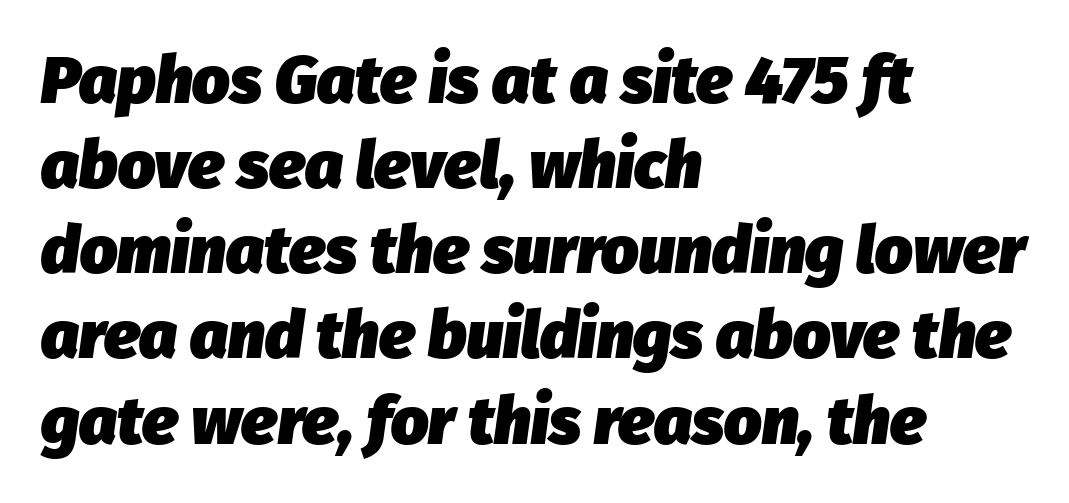
Beneath every word, the page is bare. Leading: standard. This rendering leaves character spacing at its baseline value. The typesetter chose a ragged-right arrangement here.
